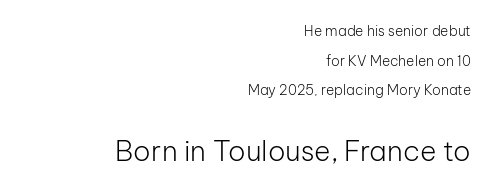
The image shows 28 px light sans-serif type, upright; set right-aligned, loose line spacing (2.12x), normal letter spacing, not underlined; the second (bottom) block is 2.0x larger; low stroke contrast and a medium x-height.
